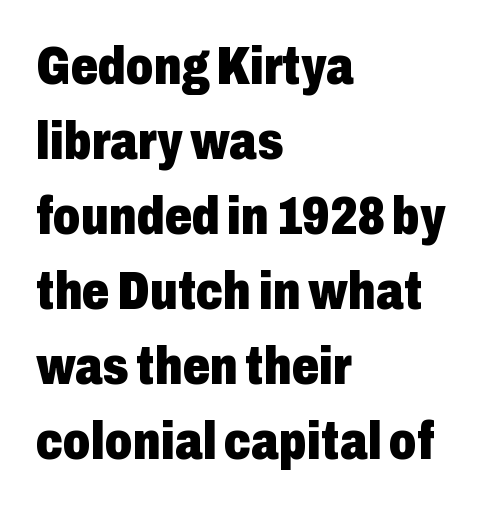
Varying glyph widths throughout — classic text-font behaviour. In terms of letterform style, serifs are entirely absent. Glance below the letters and you will spot only blank space. Compared with typical body copy, the letter spacing here is the same. Horizontal alignment here is leftward, the default for most running prose.
